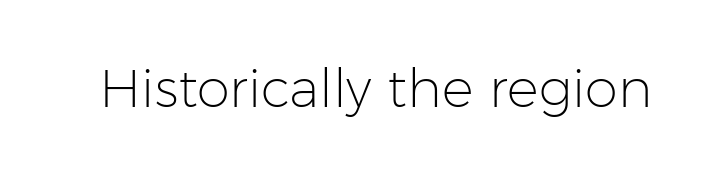
{"serif": "no", "italic": "no", "bold": "no", "weight": "light", "width": "normal", "stroke_contrast": "low", "x_height": "medium", "monospaced": "no", "underline": "no", "letter_spacing": "normal", "letter_spacing_em": 0.0, "glyph_px": 53}
